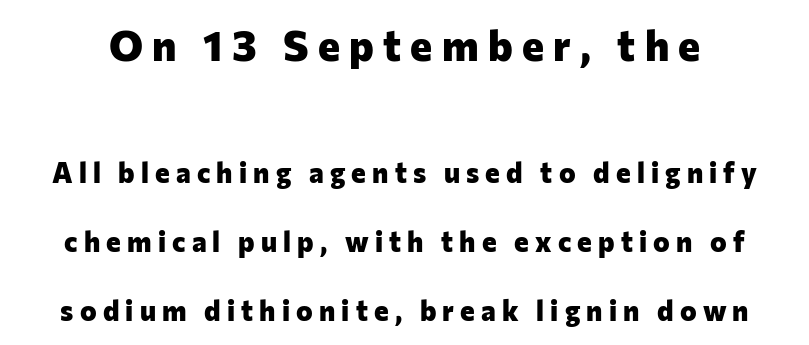
{"serif": "no", "italic": "no", "bold": "yes", "weight": "heavy", "width": "normal", "stroke_contrast": "low", "x_height": "medium", "monospaced": "no", "underline": "no", "line_spacing": "loose", "line_spacing_ratio": 2.45, "letter_spacing": "wide", "letter_spacing_em": 0.22, "larger_block": "first", "size_ratio": 1.5, "glyph_px": 42}
